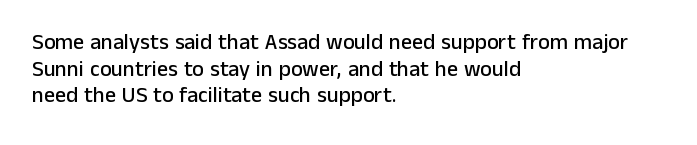
A student would call this left alignment; a typographer would say flush left, rag right. Nobody touched the tracking dial on this one. Tall strokes in this sample are plumb rather than angled. Descenders are the only things crossing below the line.
